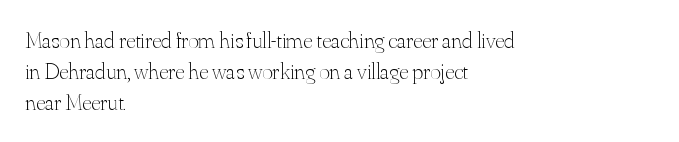
The image shows 23 px text type, upright; set left-aligned, normal line spacing (1.35x), normal letter spacing, not underlined.
